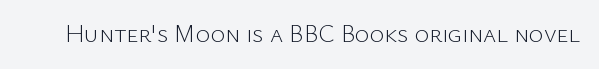
Q: Is the text bold? A: No.
Q: Is the text italic (slanted)? A: No, it is upright.
Q: Is the text underlined? A: No.
Q: Is the spacing between letters normal or unusually wide? A: Normal.
